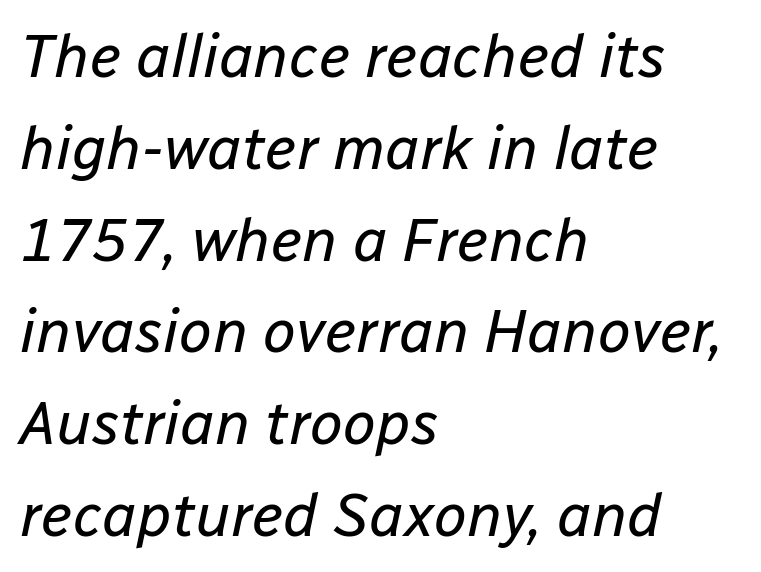
The letters advance in unequal steps, a hallmark of proportional type. Words float on clear page, feet unadorned. Layout note: lines flush left. What's the leading like? Ordinary, nothing unusual. Caption: face not bold, strokes unweighted. Style check: oblique.
